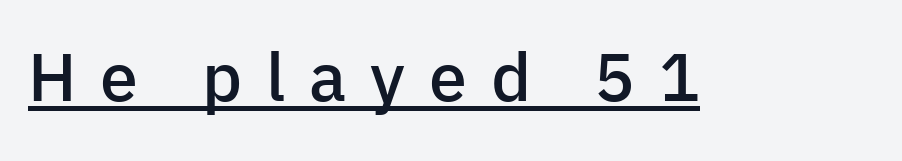
Q: Is the text bold? A: Semi-bold.
Q: Is the text italic (slanted)? A: No, it is upright.
Q: Is the typeface a serif or a sans-serif typeface? A: Sans-serif.
Q: Is the text underlined? A: Yes.
Q: Is the spacing between letters normal or unusually wide? A: Unusually wide.
Q: Width (condensed, normal, or wide)? A: Normal.
Q: Stroke contrast? A: Low.
Q: x-height? A: Medium.
Q: Monospaced? A: No.
